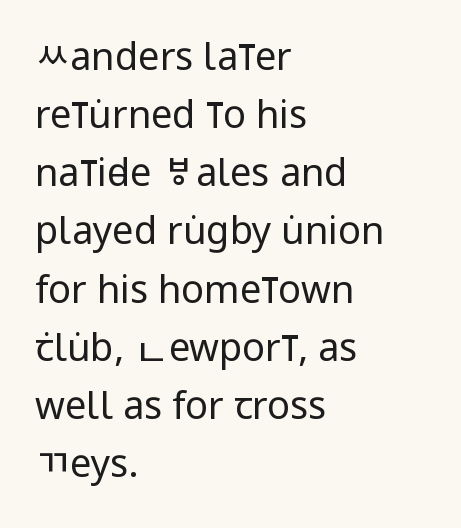
{"serif": "no", "italic": "no", "bold": "no", "weight": "regular", "width": "condensed", "stroke_contrast": "low", "x_height": "large", "monospaced": "no", "underline": "no", "align": "left", "line_spacing": "normal", "line_spacing_ratio": 1.53, "letter_spacing": "normal", "letter_spacing_em": 0.0, "glyph_px": 38}
